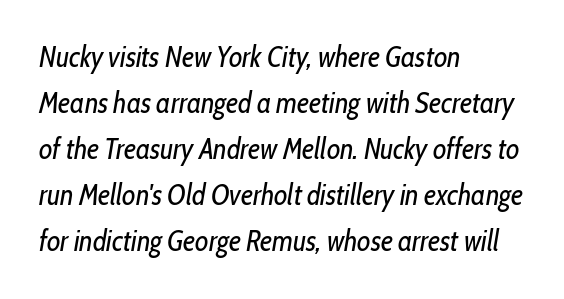
The ragged edge is on the right, which tells us the setting is flush left. The letters advance in unequal steps, a hallmark of proportional type. Vertical spacing — default. Underline: absent. A typesetter would call this zero additional tracking.
